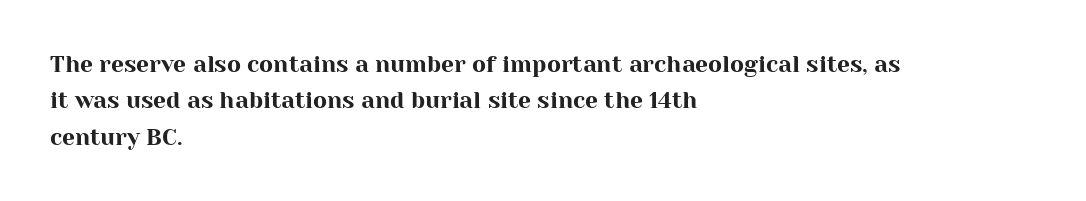
{"italic": "no", "underline": "no", "align": "left", "line_spacing": "normal", "line_spacing_ratio": 1.58, "letter_spacing": "normal", "letter_spacing_em": 0.0, "glyph_px": 23}
